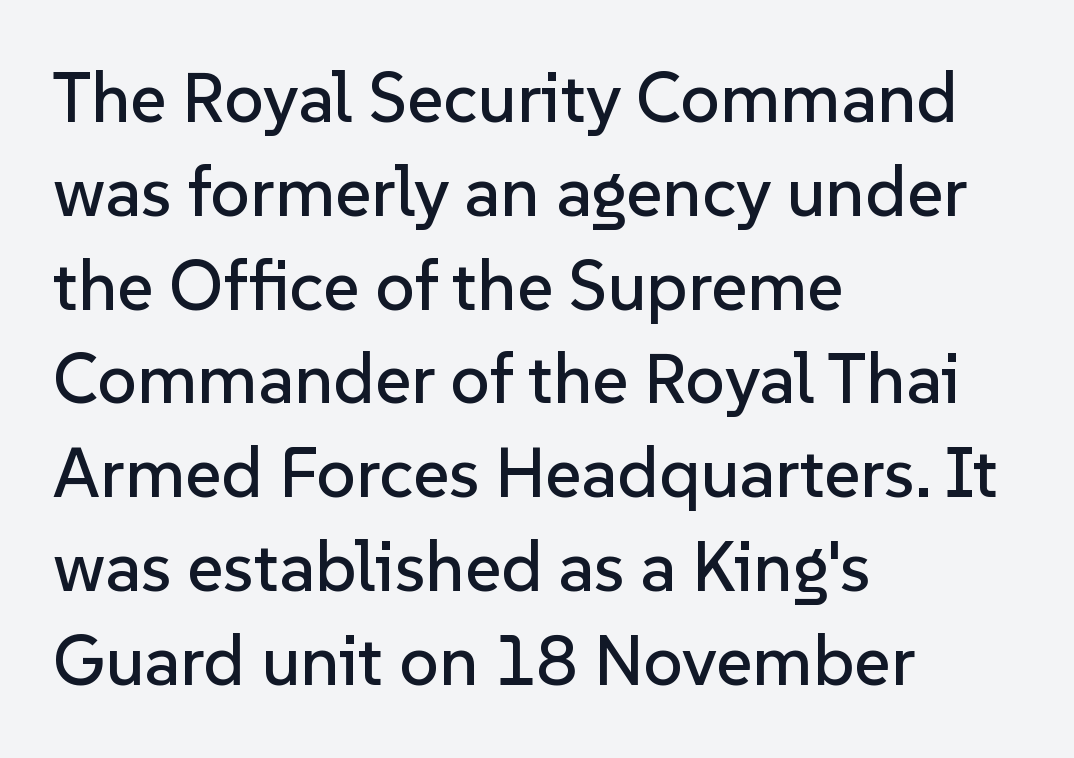
Q: Is the text italic (slanted)? A: No, it is upright.
Q: Is the typeface a serif or a sans-serif typeface? A: Sans-serif.
Q: Is the text underlined? A: No.
Q: How is the paragraph aligned? A: Left-aligned.
Q: Is the spacing between letters normal or unusually wide? A: Normal.
Q: Is the spacing between lines tight, normal or loose? A: Normal.
Q: Width (condensed, normal, or wide)? A: Normal.
Q: Stroke contrast? A: Low.
Q: x-height? A: Medium.
Q: Monospaced? A: No.
